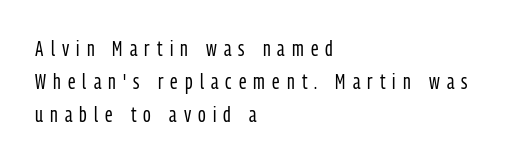
A typesetter would mark this as roman, not italic. Vertical stems look standard width or narrower in stroke. Inter-character spacing is expanded well beyond the font's built-in metrics. Check the space under the baseline: it is left empty.
